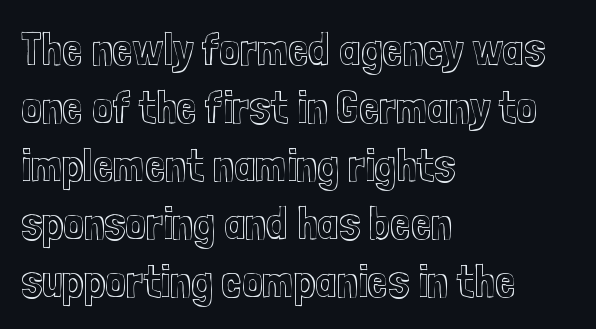
Unmarked baselines from the first word to the last. The text block is weighted toward the left margin, trailing off unevenly rightward. Glyph-to-glyph distance matches everyday printed text. Vertical strokes here are truly vertical. Regular leading. Each letter keeps its own natural width here, so spacing adapts to shape.
